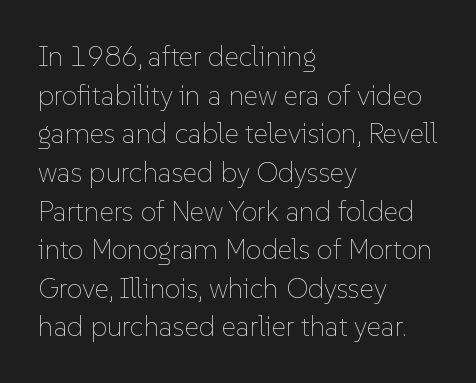
Q: Is the text bold? A: No.
Q: Is the text italic (slanted)? A: No, it is upright.
Q: Is the text underlined? A: No.
Q: How is the paragraph aligned? A: Left-aligned.
Q: Is the spacing between letters normal or unusually wide? A: Normal.
Q: Is the spacing between lines tight, normal or loose? A: Normal.
Q: Width (condensed, normal, or wide)? A: Normal.
Q: Stroke contrast? A: Low.
Q: x-height? A: Medium.
Q: Monospaced? A: No.
